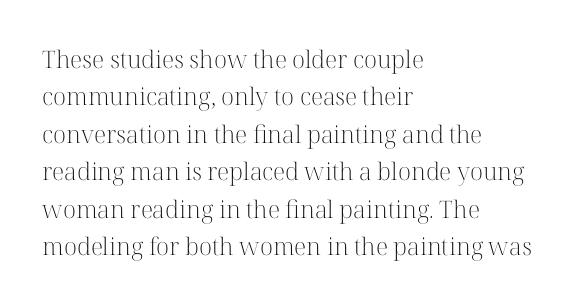
{"italic": "no", "bold": "no", "underline": "no", "align": "left", "line_spacing": "normal", "line_spacing_ratio": 1.56, "letter_spacing": "normal", "letter_spacing_em": 0.0, "glyph_px": 24}
